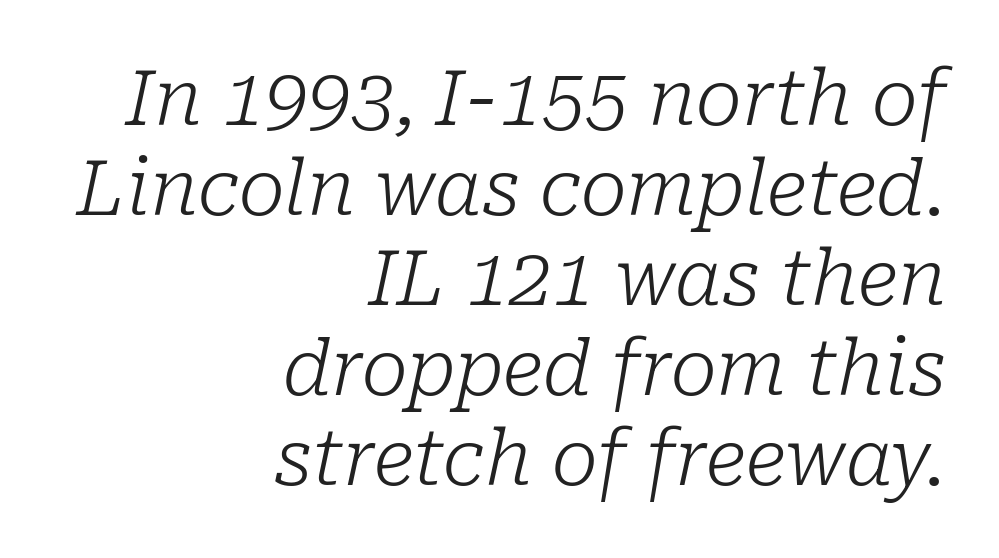
{"serif": "yes", "italic": "yes", "lean": "right", "slant_degrees": 10, "bold": "no", "weight": "light", "width": "normal", "stroke_contrast": "low", "x_height": "medium", "monospaced": "no", "underline": "no", "align": "right", "line_spacing_ratio": 1.17, "letter_spacing": "normal", "letter_spacing_em": 0.0, "glyph_px": 77}
